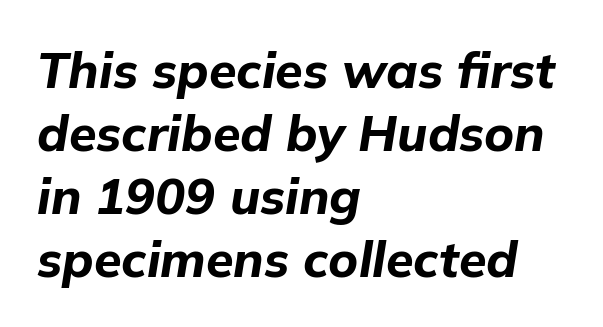
The image shows 50 px bold type, italic (leaning right); set left-aligned, normal line spacing (1.26x), normal letter spacing, not underlined; low stroke contrast and a medium x-height.
